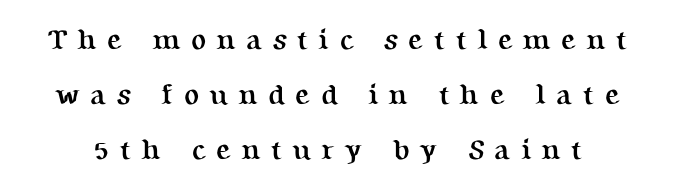
The specimen reads as upright at a glance. Heavy, bold letterforms. Underline: absent. Observe the serifs anchoring each vertical stroke in this sample. There is plenty of visible air inserted between adjacent glyphs. Spacing verdict: proportional, widths tailored to each character.
